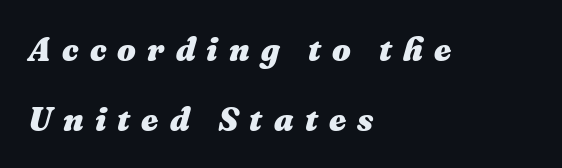
The characters look thick and weighty, a clear bold. Descender tails drop into unmarked territory. Letter spacing: wide. The face used here has a pronounced slope to its letters.
